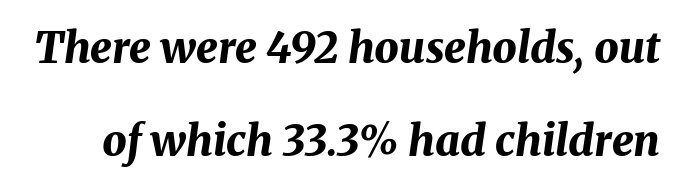
The image shows 43 px bold type, italic (leaning right); set loose line spacing (2.17x), normal letter spacing, not underlined; medium stroke contrast and a medium x-height.
